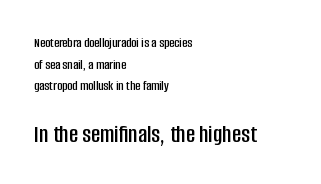
Each new line begins a customary step beneath the previous one. This rendering features lettering with no underline. The letters stand upright; this is a roman face. Of the two passages, the one underneath uses the larger point size.
